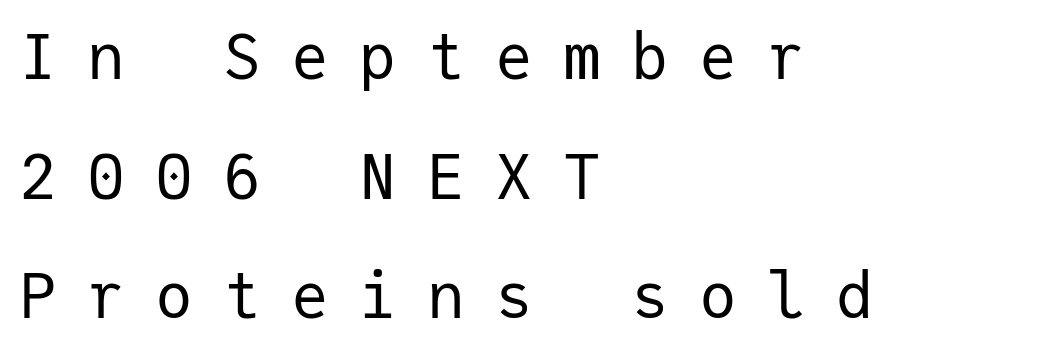
The image shows 63 px regular-weight sans-serif type, upright, monospaced; set left-aligned, loose line spacing (1.9x), unusually wide letter spacing (+0.48 em), not underlined; low stroke contrast and a medium x-height.
